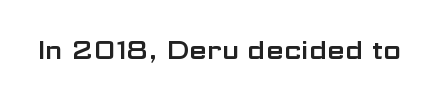
Q: Is the text italic (slanted)? A: No, it is upright.
Q: Is the text underlined? A: No.
Q: Is the spacing between letters normal or unusually wide? A: Normal.
